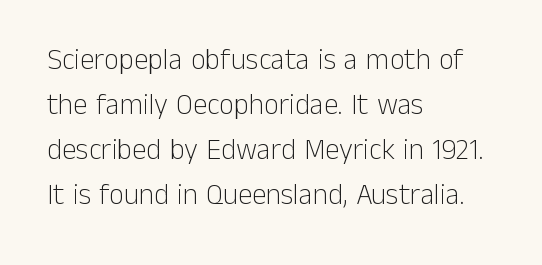
Q: Is the text bold? A: No.
Q: Is the text italic (slanted)? A: No, it is upright.
Q: Is the typeface a serif or a sans-serif typeface? A: Sans-serif.
Q: Is the text underlined? A: No.
Q: How is the paragraph aligned? A: Left-aligned.
Q: Is the spacing between letters normal or unusually wide? A: Normal.
Q: Is the spacing between lines tight, normal or loose? A: Normal.
Q: Width (condensed, normal, or wide)? A: Normal.
Q: Stroke contrast? A: Low.
Q: x-height? A: Medium.
Q: Monospaced? A: No.
